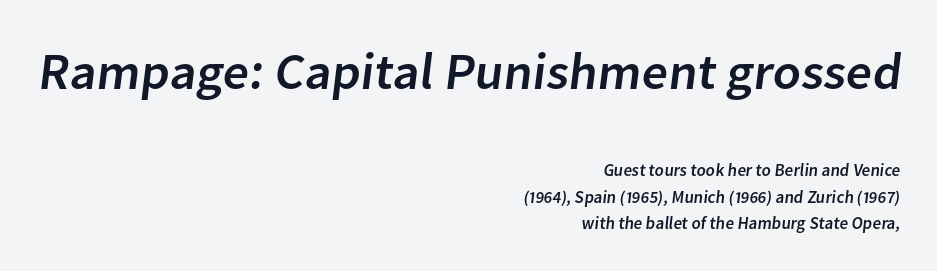
Rule under the text: the space is simply empty. Note: larger setting up top, smaller setting below. Regarding serifs, this sample does without them. Each new line begins a customary step beneath the previous one.
